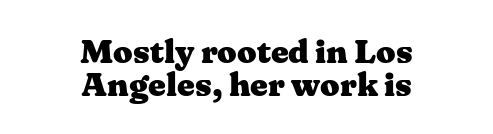
The face used here is rendered with its standard letterfit. Descender tails drop into unmarked territory. You can tell from the footed stems that serif type was used. Baseline-to-baseline distance is barely more than the letter height. The passage shown is emphatically bold. The letters stand upright; this is a roman face.
